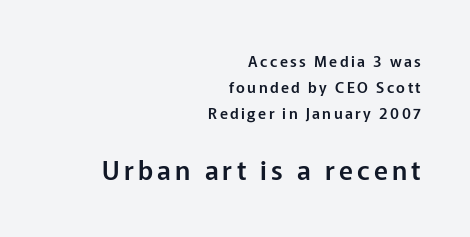
Posture: straight, roman, zero tilt. The later block is typeset at a bigger size than the earlier block. The space beneath each line is pristine and unruled. Reading down the block, your eye finds every line finishing at a fixed right position.
